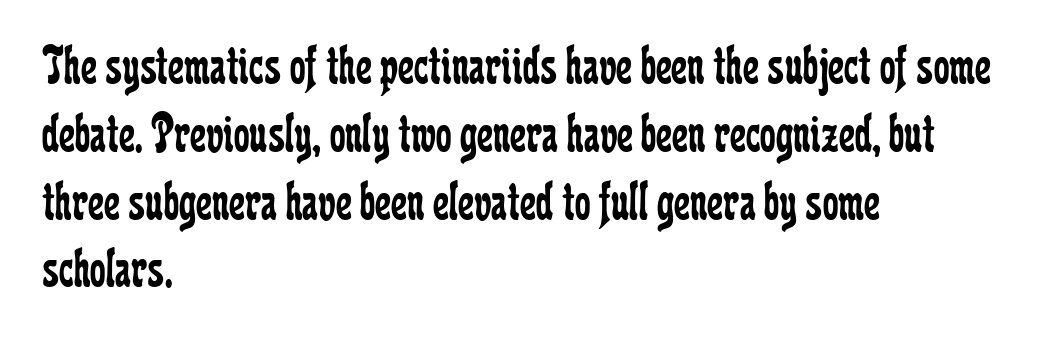
The image shows 56 px regular-weight, condensed serif type, upright; set left-aligned, line spacing 1.21x, normal letter spacing, not underlined; low stroke contrast and a medium x-height.
